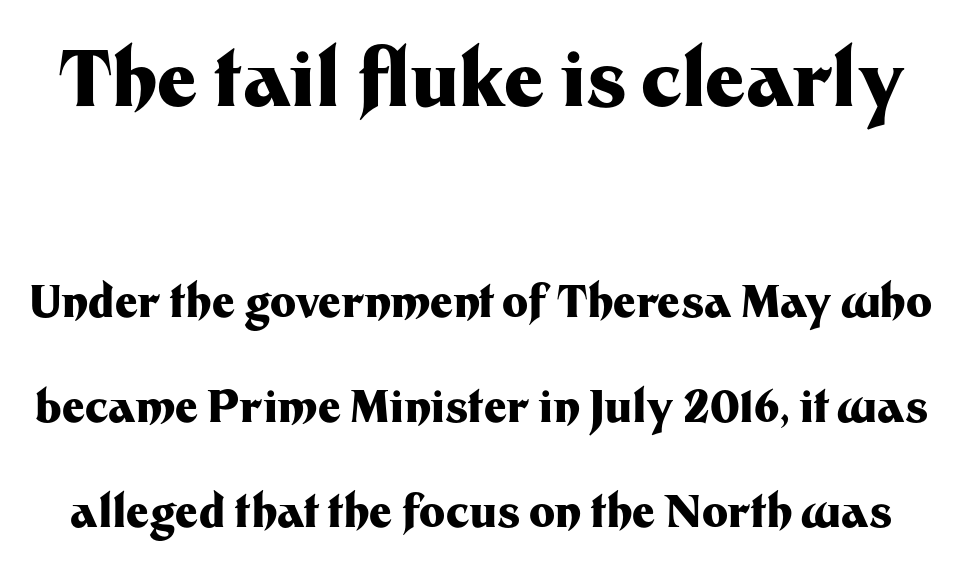
{"serif": "no", "italic": "no", "bold": "yes", "weight": "heavy", "width": "normal", "stroke_contrast": "medium", "x_height": "medium", "monospaced": "no", "underline": "no", "line_spacing": "loose", "line_spacing_ratio": 2.39, "letter_spacing": "normal", "letter_spacing_em": 0.0, "larger_block": "first", "size_ratio": 1.75, "glyph_px": 77}
